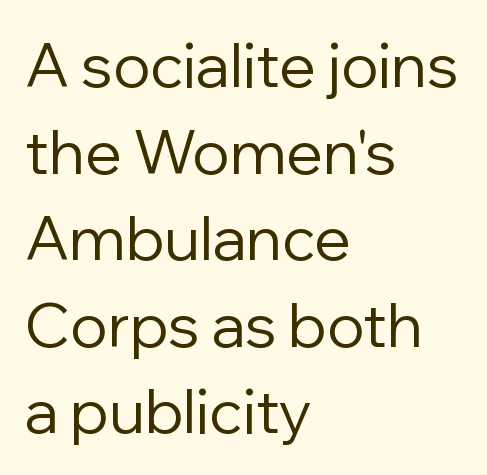
{"serif": "no", "italic": "no", "bold": "no", "weight": "regular", "width": "normal", "stroke_contrast": "low", "x_height": "medium", "monospaced": "no", "underline": "no", "align": "left", "line_spacing": "normal", "line_spacing_ratio": 1.42, "letter_spacing": "normal", "letter_spacing_em": 0.0, "glyph_px": 61}
